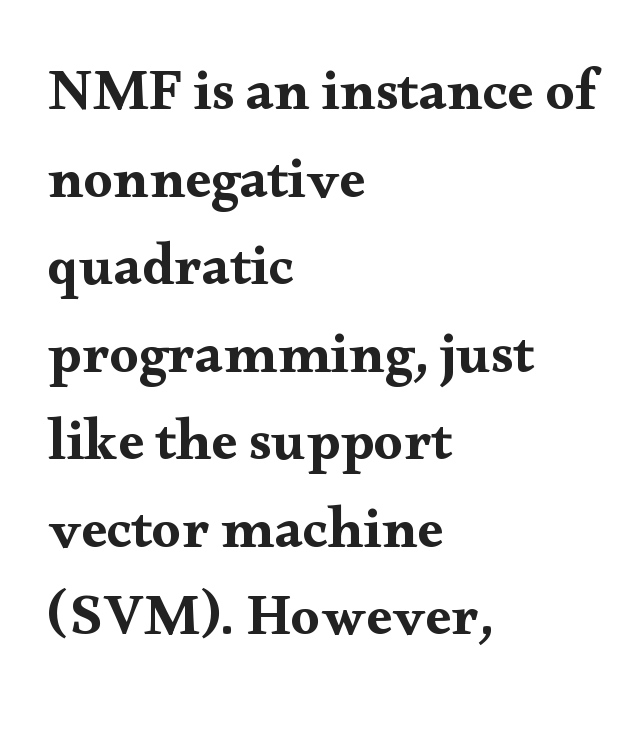
Look at the bottom of the vertical strokes: they flare into serifs here. You can tell it's not italic because the verticals are truly vertical. The foot of each line stays bare and open. The face used here is rendered with its standard letterfit.
